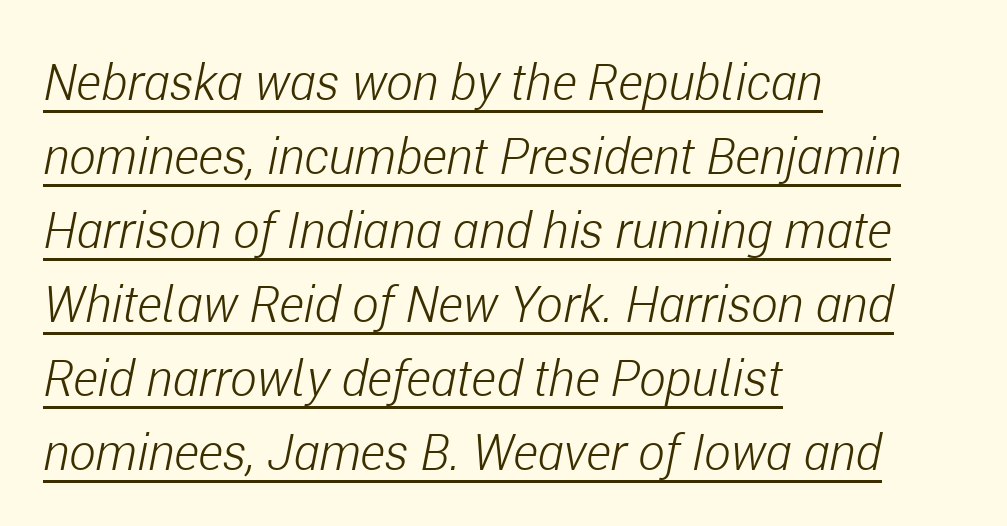
Nothing unusual about the tracking: characters are spaced as the font intends. The rows are spaced the way most documents space them. Typeset ragged right — the left edge is the straight one. The letters are slanted; this is an italic face.
